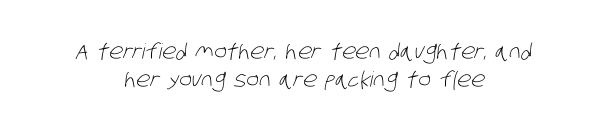
Q: Is the text bold? A: No.
Q: Is the text underlined? A: No.
Q: How is the paragraph aligned? A: Centered.
Q: Is the spacing between letters normal or unusually wide? A: Normal.
Q: Is the spacing between lines tight, normal or loose? A: Normal.
